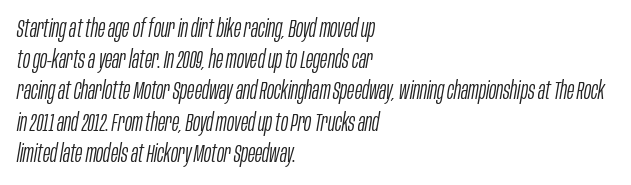
{"italic": "yes", "lean": "right", "slant_degrees": 10, "bold": "no", "underline": "no", "align": "left", "line_spacing": "normal", "line_spacing_ratio": 1.3, "letter_spacing": "normal", "letter_spacing_em": 0.0, "glyph_px": 24}
